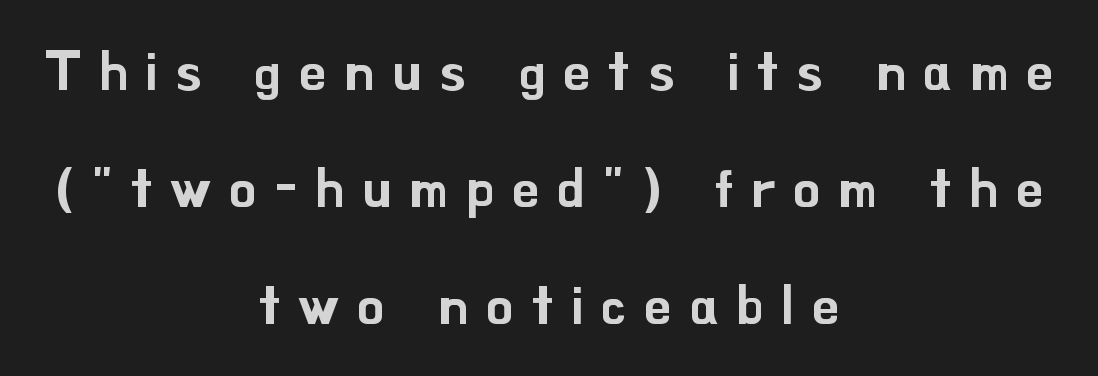
The image shows 54 px sans-serif type, upright; set centered, loose line spacing (2.17x), unusually wide letter spacing (+0.33 em), not underlined; low stroke contrast and a small x-height.
